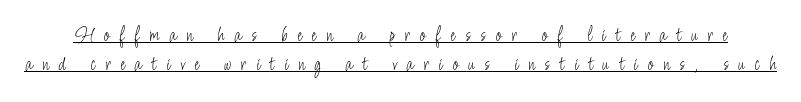
Substantial extra tracking has been applied to these lines. The strokes are not fattened; the text isn't bold. Descenders here cross a horizontal rule under the line.
